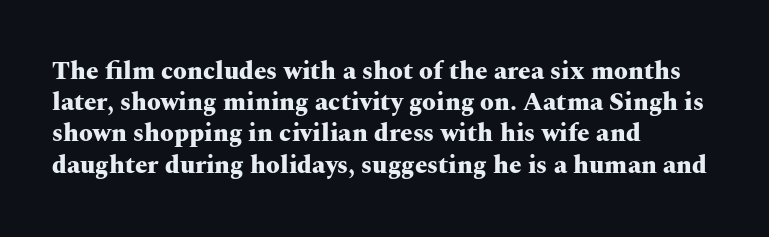
The image shows 25 px bold type, upright; set left-aligned, normal line spacing (1.25x), normal letter spacing, not underlined.
